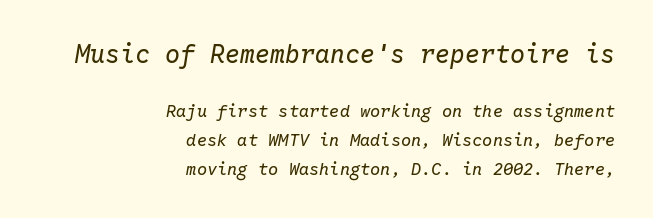
{"italic": "yes", "lean": "right", "slant_degrees": 10, "bold": "no", "underline": "no", "align": "right", "line_spacing": "normal", "line_spacing_ratio": 1.69, "letter_spacing": "normal", "letter_spacing_em": 0.0, "larger_block": "first", "size_ratio": 1.47, "glyph_px": 25}
